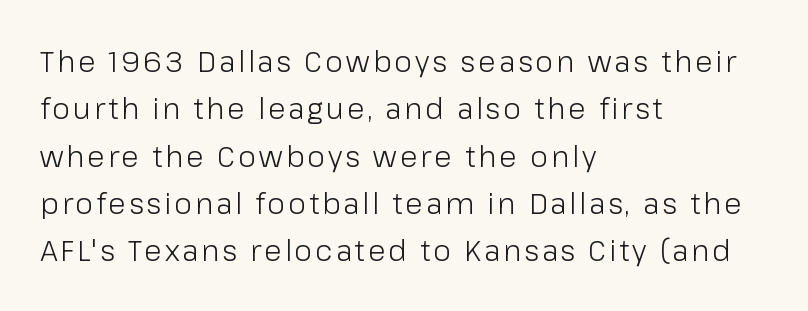
Q: Is the text bold? A: No.
Q: Is the text italic (slanted)? A: No, it is upright.
Q: Is the typeface a serif or a sans-serif typeface? A: Sans-serif.
Q: Is the text underlined? A: No.
Q: How is the paragraph aligned? A: Left-aligned.
Q: Is the spacing between lines tight, normal or loose? A: Normal.
Q: Width (condensed, normal, or wide)? A: Normal.
Q: Stroke contrast? A: Low.
Q: x-height? A: Medium.
Q: Monospaced? A: No.
